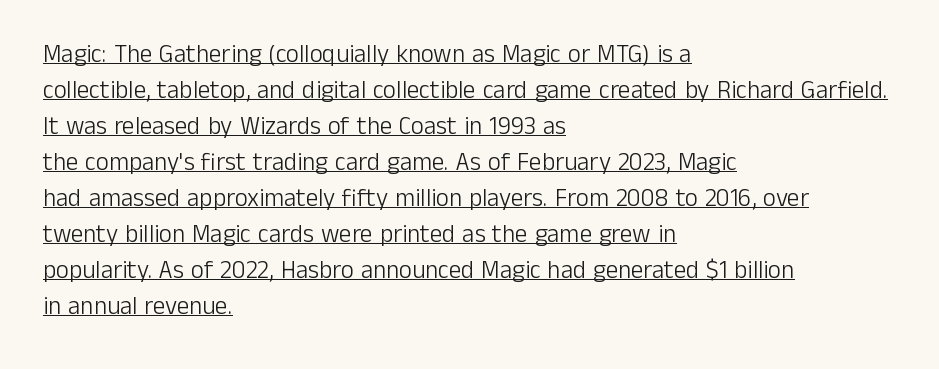
{"italic": "no", "bold": "no", "underline": "yes", "align": "left", "line_spacing": "normal", "line_spacing_ratio": 1.44, "letter_spacing": "normal", "letter_spacing_em": 0.0, "glyph_px": 25}
